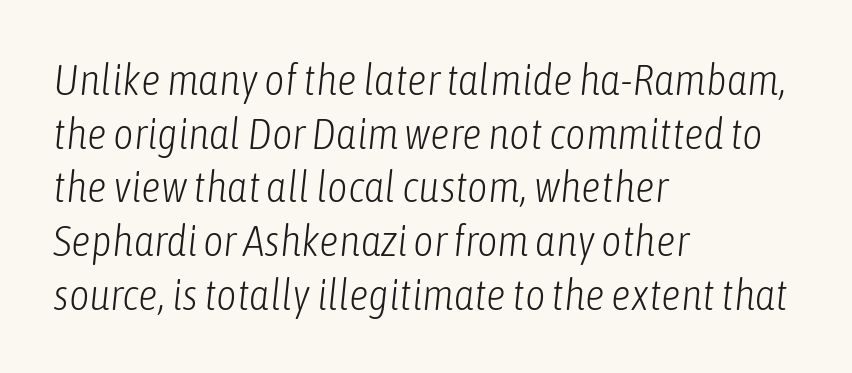
The image shows 44 px light, condensed type, italic (leaning right); set left-aligned, line spacing 1.22x, normal letter spacing, not underlined; low stroke contrast and a medium x-height.
